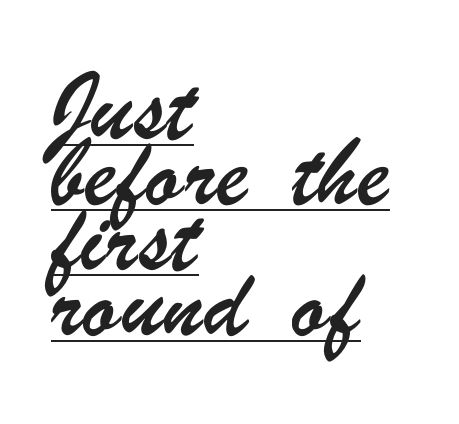
Does the type have serifs? No, each stem ends abruptly. Inter-character spacing is left at the font's built-in metrics. This rendering features underlined lettering. Think of a printed novel: that variable character pitch is what you see here.
